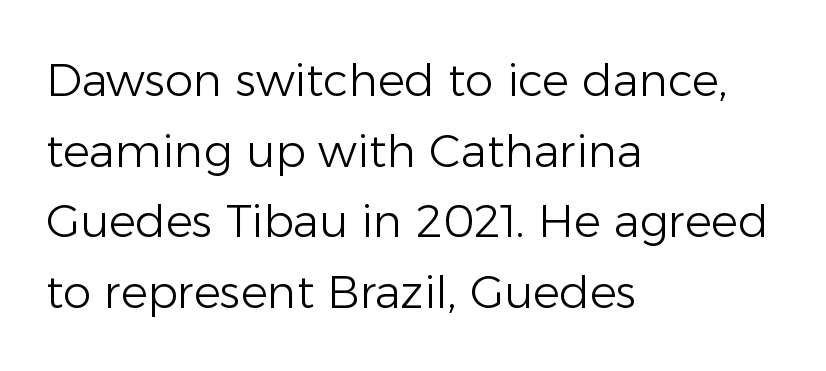
{"serif": "no", "italic": "no", "bold": "no", "weight": "light", "width": "normal", "stroke_contrast": "low", "x_height": "medium", "monospaced": "no", "underline": "no", "align": "left", "line_spacing": "normal", "line_spacing_ratio": 1.57, "letter_spacing": "normal", "letter_spacing_em": 0.0, "glyph_px": 45}
